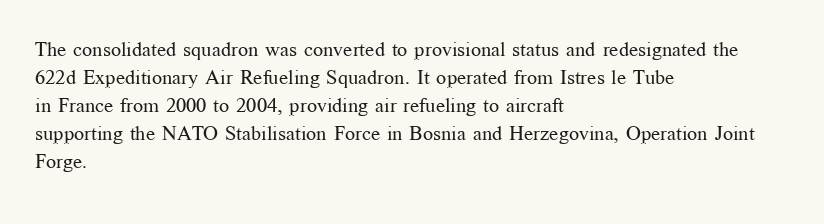
{"italic": "no", "bold": "no", "underline": "no", "align": "left", "line_spacing": "normal", "line_spacing_ratio": 1.4, "letter_spacing": "normal", "letter_spacing_em": 0.0, "glyph_px": 20}
